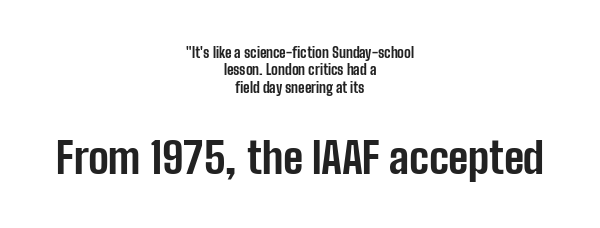
The passage shown has conventional tracking throughout. Here the second block reads like a headline and the first like body copy. The rendering shows plain stroke endings on the letterforms — a sans-serif design. In terms of posture, this sample is upright. Line spacing here is normal. In CSS terms this would be text-align: center.
